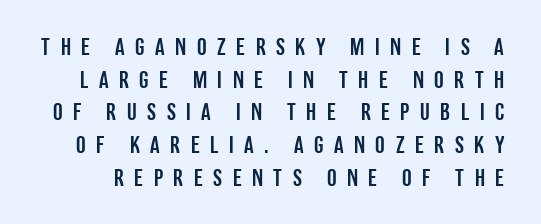
The image shows 24 px text type, upright; set normal line spacing (1.36x), unusually wide letter spacing (+0.44 em), not underlined.
